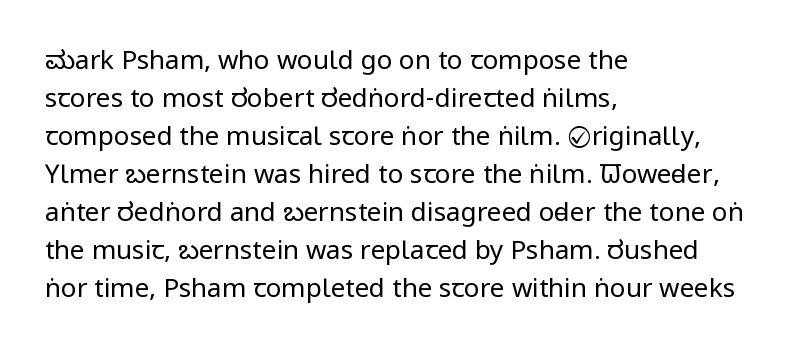
{"italic": "no", "bold": "no", "underline": "no", "align": "left", "line_spacing": "normal", "line_spacing_ratio": 1.46, "letter_spacing": "normal", "letter_spacing_em": 0.0, "glyph_px": 26}
